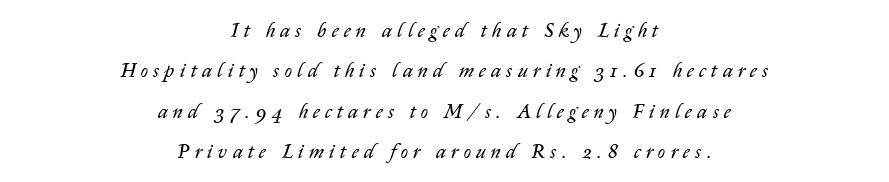
The glyphs are unaccompanied by any horizontal stroke below them. The rag falls on both sides of this text block equally. Successive baselines arrive slowly, with a big drop between each. It's the slanting kind of type. Is the letter spacing exaggerated? Yes — the characters are pushed far apart.
